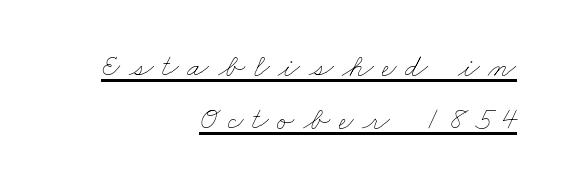
These glyphs show unthickened strokes, regular width or finer. A typesetter would call this proportional, since set widths differ per character. Typeset ragged left — the right edge is the straight one. Emphasis is given by a line drawn under the lettering. Reading down the column, the eye jumps a familiar distance to each next line. Caption: expanded tracking, letters set apart.
